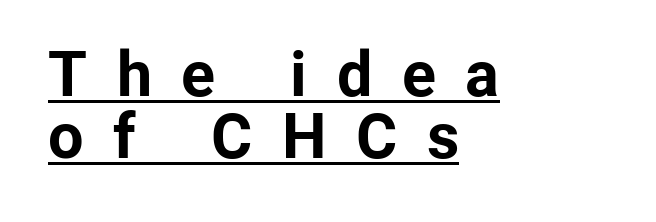
Horizontal bands of white between lines are thin slivers. This sample carries an underscore along the baseline area. Heavy-handed strokes throughout: this text is bold. You could not count columns in this text — the font is proportionally spaced.
